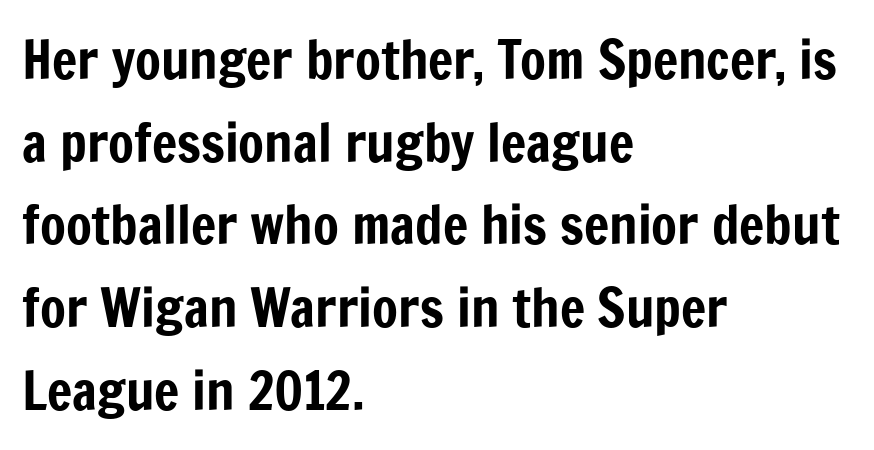
Q: Is the text italic (slanted)? A: No, it is upright.
Q: Is the typeface a serif or a sans-serif typeface? A: Sans-serif.
Q: Is the text underlined? A: No.
Q: How is the paragraph aligned? A: Left-aligned.
Q: Is the spacing between letters normal or unusually wide? A: Normal.
Q: Is the spacing between lines tight, normal or loose? A: Normal.
Q: Width (condensed, normal, or wide)? A: Condensed.
Q: Stroke contrast? A: Low.
Q: x-height? A: Medium.
Q: Monospaced? A: No.
